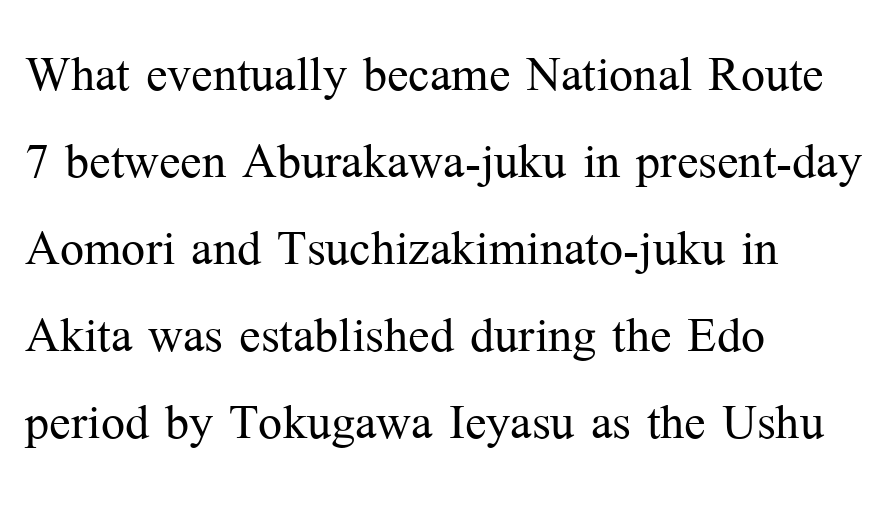
Honestly, the letter spacing is just normal — you wouldn't notice it. Successive baselines arrive at the customary interval. The compositor pushed each line to the left boundary. Plain, unruled lines of type.
